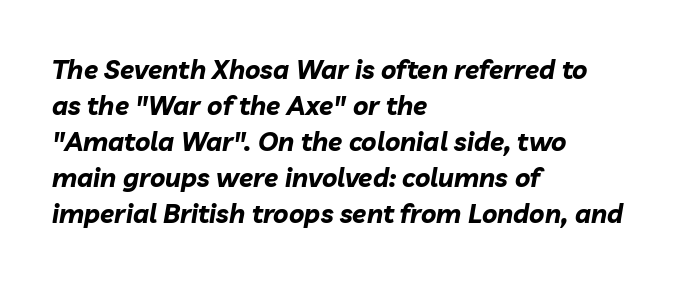
The image shows 26 px bold type, italic (leaning right); set left-aligned, normal line spacing (1.38x), normal letter spacing, not underlined.
